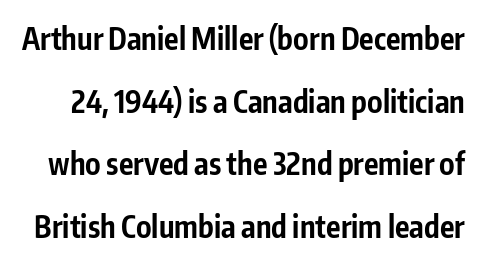
{"serif": "no", "italic": "no", "bold": "yes", "weight": "bold", "width": "condensed", "stroke_contrast": "low", "x_height": "medium", "monospaced": "no", "underline": "no", "line_spacing": "loose", "line_spacing_ratio": 2.09, "letter_spacing": "normal", "letter_spacing_em": 0.0, "glyph_px": 30}
